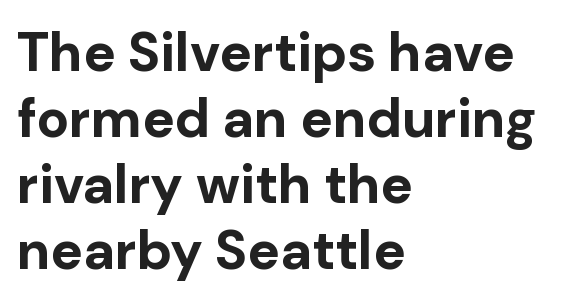
Does the copy run flush right? No — it runs flush left. Compared with typical body copy, the letter spacing here is the same. Here the designer chose a conventional face with non-uniform glyph widths. Lines of text with bare space underneath.
